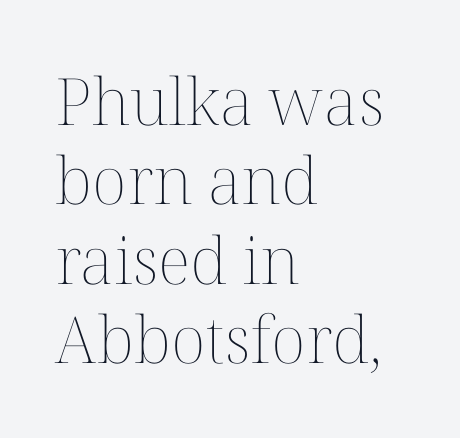
Q: Is the text bold? A: No.
Q: Is the text italic (slanted)? A: No, it is upright.
Q: Is the text underlined? A: No.
Q: How is the paragraph aligned? A: Left-aligned.
Q: Is the spacing between letters normal or unusually wide? A: Normal.
Q: Width (condensed, normal, or wide)? A: Normal.
Q: Stroke contrast? A: Medium.
Q: x-height? A: Medium.
Q: Monospaced? A: No.
